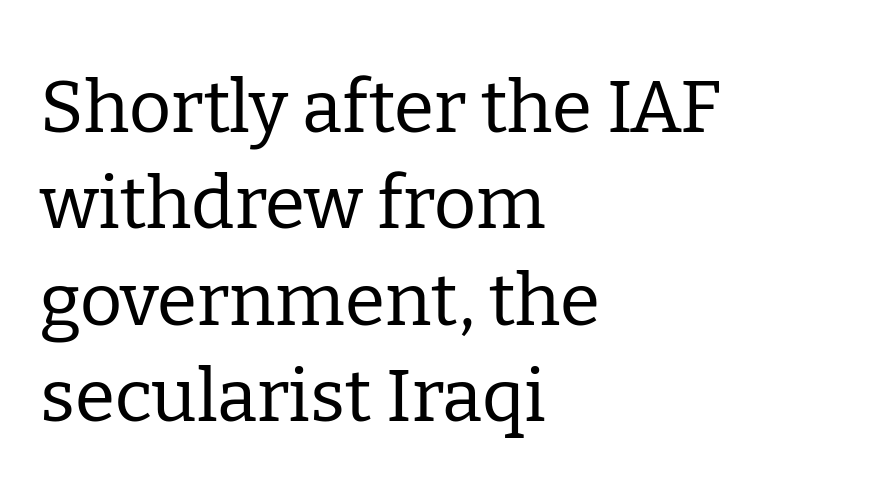
The image shows 73 px regular-weight serif type, upright; set left-aligned, normal line spacing (1.32x), normal letter spacing, not underlined; low stroke contrast and a medium x-height.
